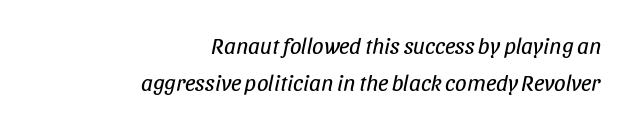
{"italic": "yes", "lean": "right", "slant_degrees": 11, "bold": "no", "underline": "no", "align": "right", "line_spacing": "normal", "line_spacing_ratio": 1.62, "letter_spacing": "normal", "letter_spacing_em": 0.0, "glyph_px": 23}
